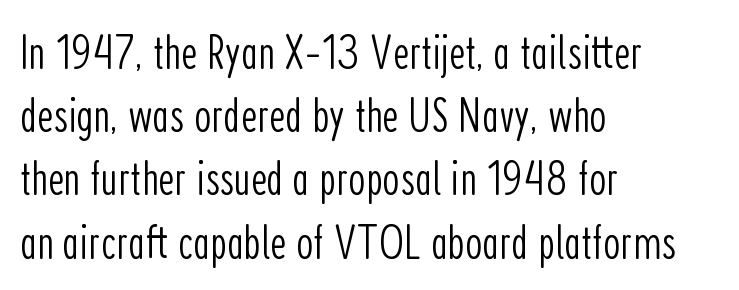
The image shows 49 px light, condensed sans-serif type, upright; set left-aligned, normal line spacing (1.29x), normal letter spacing, not underlined; low stroke contrast and a medium x-height.
